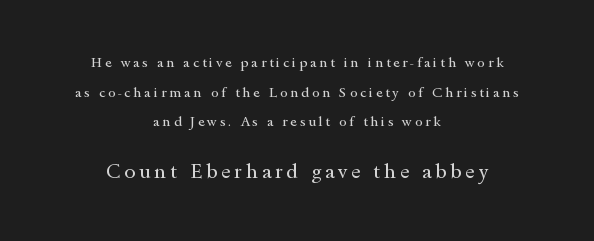
{"italic": "no", "bold": "no", "underline": "no", "align": "center", "line_spacing": "loose", "line_spacing_ratio": 2.12, "larger_block": "second", "size_ratio": 1.43, "glyph_px": 20}
